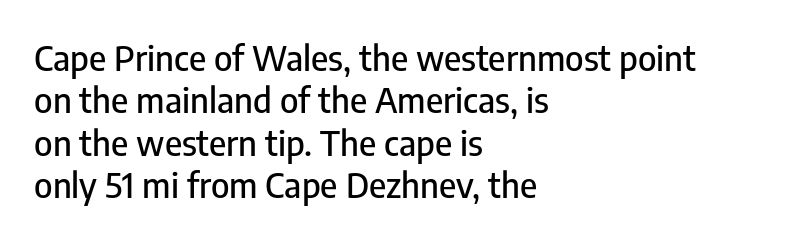
{"serif": "no", "italic": "no", "width": "condensed", "stroke_contrast": "low", "x_height": "medium", "monospaced": "no", "underline": "no", "align": "left", "line_spacing_ratio": 1.21, "letter_spacing": "normal", "letter_spacing_em": 0.0, "glyph_px": 35}
